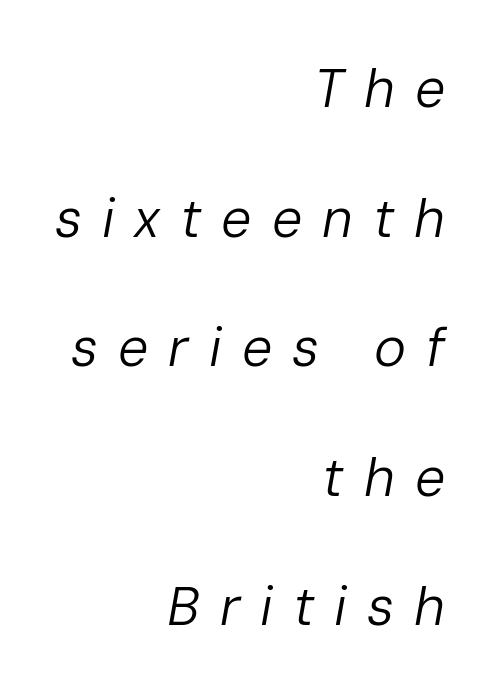
Q: Is the text bold? A: No.
Q: Is the text italic (slanted)? A: Yes, it leans right by about 10 degrees.
Q: Is the text underlined? A: No.
Q: How is the paragraph aligned? A: Right-aligned.
Q: Is the spacing between letters normal or unusually wide? A: Unusually wide.
Q: Is the spacing between lines tight, normal or loose? A: Loose.
Q: Width (condensed, normal, or wide)? A: Normal.
Q: Stroke contrast? A: Low.
Q: x-height? A: Medium.
Q: Monospaced? A: No.
